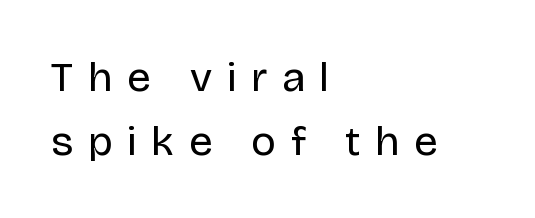
Q: Is the text bold? A: No.
Q: Is the text italic (slanted)? A: No, it is upright.
Q: Is the typeface a serif or a sans-serif typeface? A: Sans-serif.
Q: Is the text underlined? A: No.
Q: How is the paragraph aligned? A: Left-aligned.
Q: Is the spacing between letters normal or unusually wide? A: Unusually wide.
Q: Is the spacing between lines tight, normal or loose? A: Normal.
Q: Width (condensed, normal, or wide)? A: Normal.
Q: Stroke contrast? A: Low.
Q: x-height? A: Large.
Q: Monospaced? A: No.
